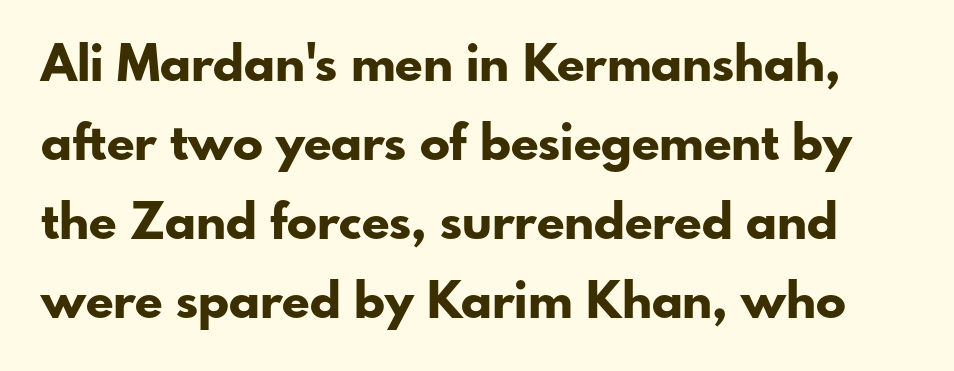
The image shows 50 px bold sans-serif type, upright; set normal line spacing (1.58x), normal letter spacing, not underlined; low stroke contrast and a small x-height.
